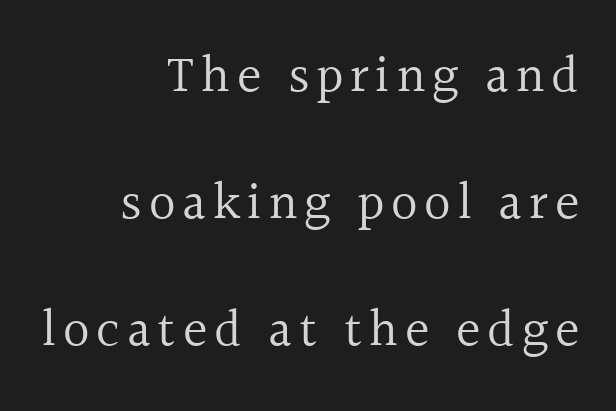
Each line ends at the same right margin while the left side varies. What's the leading like? Stretched, with rows far apart. The face used here is proportionally spaced, like ordinary book or web type. Vertical stems look standard width or narrower in stroke. The zone under the glyphs is completely vacant.
